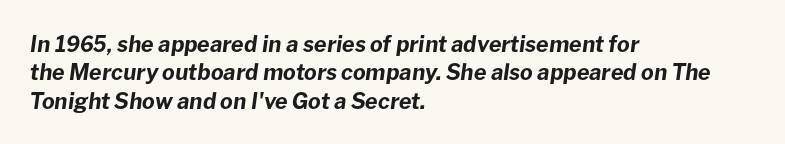
Q: Is the text bold? A: Yes.
Q: Is the text italic (slanted)? A: Yes, it leans right by about 8 degrees.
Q: Is the text underlined? A: No.
Q: How is the paragraph aligned? A: Left-aligned.
Q: Is the spacing between letters normal or unusually wide? A: Normal.
Q: Is the spacing between lines tight, normal or loose? A: Normal.
